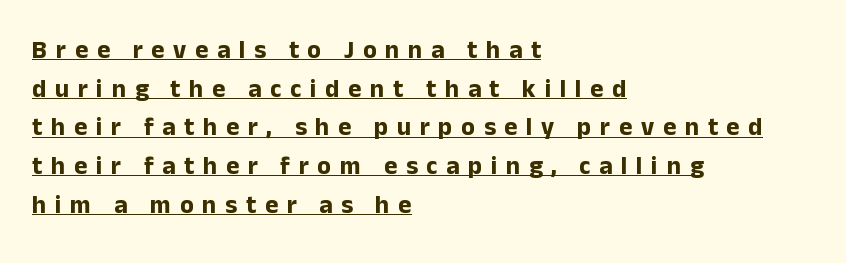
{"italic": "no", "bold": "yes", "underline": "yes", "align": "left", "line_spacing": "normal", "line_spacing_ratio": 1.55, "letter_spacing": "wide", "letter_spacing_em": 0.35, "glyph_px": 25}
